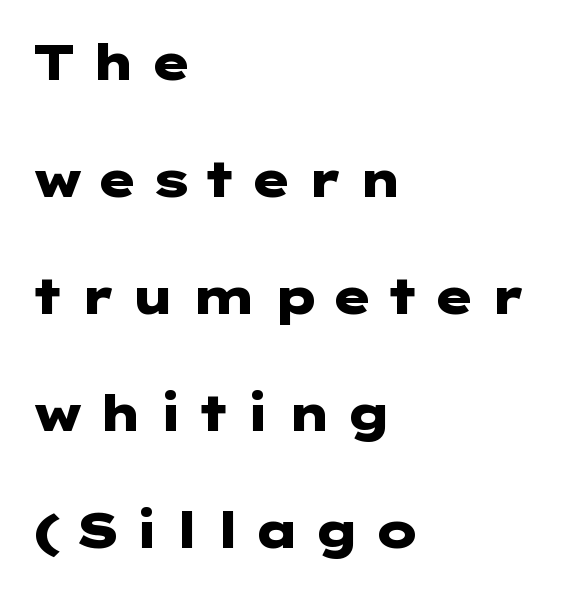
The image shows 49 px heavy, wide sans-serif type, upright; set left-aligned, loose line spacing (2.39x), unusually wide letter spacing (+0.26 em), not underlined; low stroke contrast and a medium x-height.
